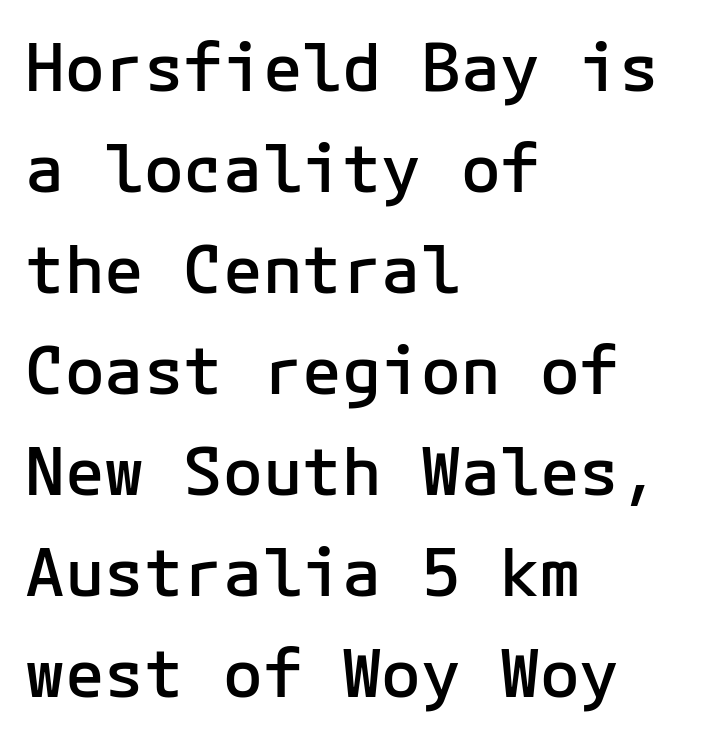
The image shows 66 px semibold sans-serif type, upright; set left-aligned, normal line spacing (1.53x), normal letter spacing, not underlined; low stroke contrast and a medium x-height.
